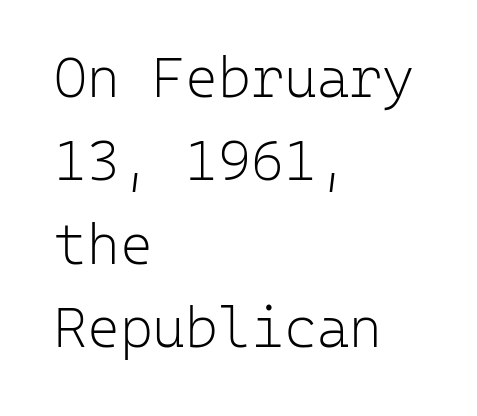
{"serif": "no", "italic": "no", "bold": "no", "weight": "light", "width": "normal", "stroke_contrast": "low", "x_height": "medium", "monospaced": "yes", "underline": "no", "align": "left", "line_spacing": "normal", "line_spacing_ratio": 1.49, "letter_spacing": "normal", "letter_spacing_em": 0.0, "glyph_px": 56}
